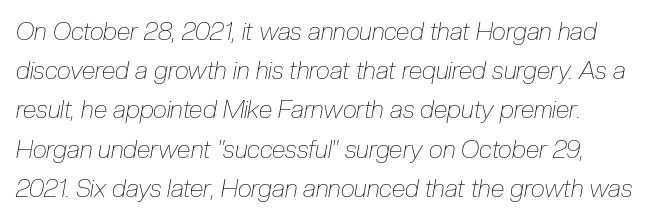
No word sits above an underline. Counters stay open thanks to moderate or lighter strokes. Style check: oblique. Quick note: interline space is typical.
